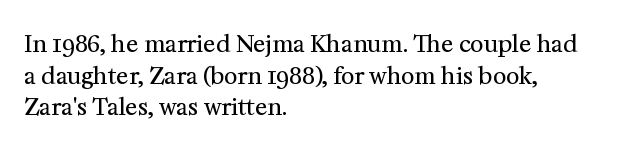
{"italic": "no", "bold": "no", "underline": "no", "align": "left", "line_spacing": "normal", "line_spacing_ratio": 1.38, "letter_spacing": "normal", "letter_spacing_em": 0.0, "glyph_px": 23}
